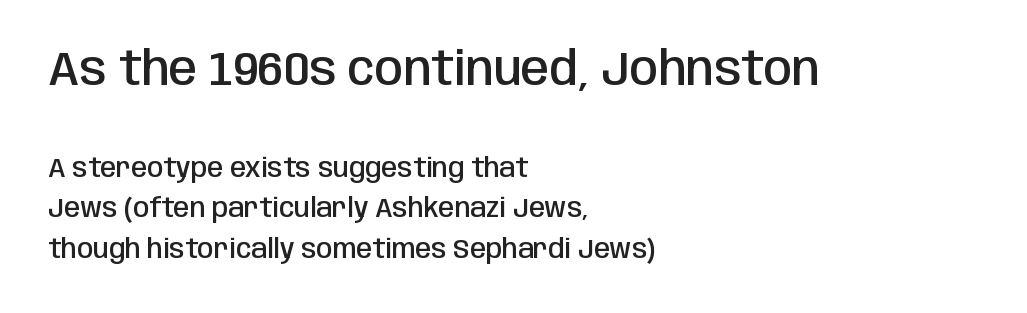
The image shows 46 px semibold, condensed sans-serif type, upright; set left-aligned, normal line spacing (1.55x), normal letter spacing, not underlined; the first (top) block is 1.77x larger; low stroke contrast and a large x-height.
